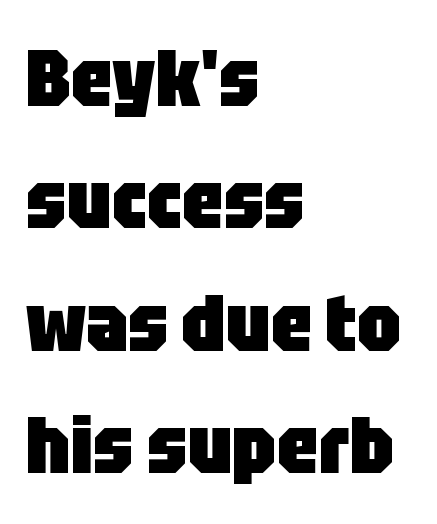
Q: Is the text bold? A: Yes.
Q: Is the text italic (slanted)? A: No, it is upright.
Q: Is the typeface a serif or a sans-serif typeface? A: Sans-serif.
Q: Is the text underlined? A: No.
Q: How is the paragraph aligned? A: Left-aligned.
Q: Is the spacing between letters normal or unusually wide? A: Normal.
Q: Is the spacing between lines tight, normal or loose? A: Normal.
Q: Width (condensed, normal, or wide)? A: Condensed.
Q: Stroke contrast? A: Low.
Q: x-height? A: Large.
Q: Monospaced? A: No.
